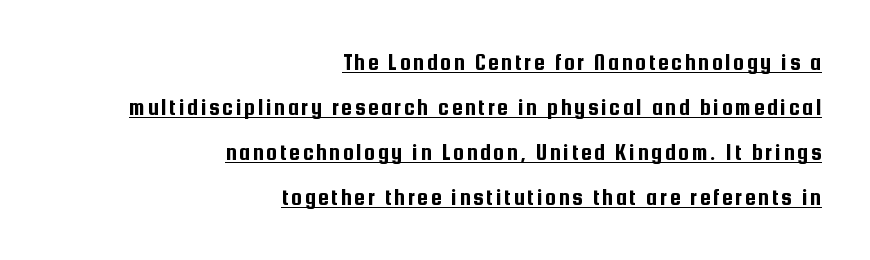
Compared with undecorated copy, this sample adds a rule below the words. The lines are quadded right. The typography opts for an upright posture over an oblique one.
